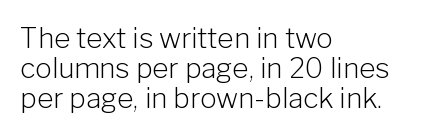
Q: Is the text bold? A: No.
Q: Is the text italic (slanted)? A: No, it is upright.
Q: Is the typeface a serif or a sans-serif typeface? A: Sans-serif.
Q: Is the text underlined? A: No.
Q: How is the paragraph aligned? A: Left-aligned.
Q: Is the spacing between letters normal or unusually wide? A: Normal.
Q: Is the spacing between lines tight, normal or loose? A: Tight.
Q: Width (condensed, normal, or wide)? A: Normal.
Q: Stroke contrast? A: Low.
Q: x-height? A: Medium.
Q: Monospaced? A: No.
